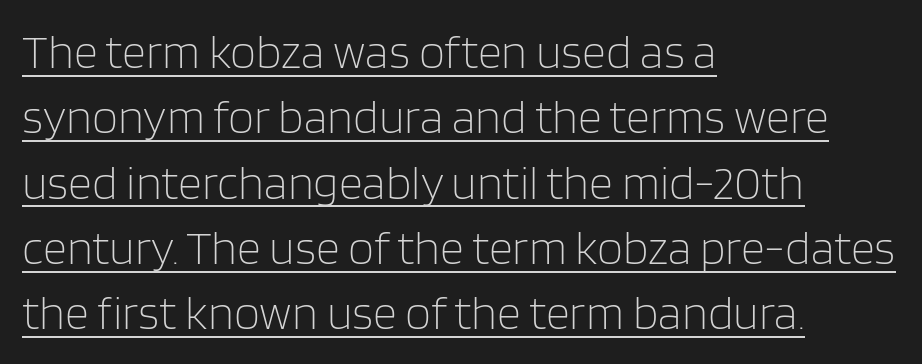
Q: Is the text bold? A: No.
Q: Is the text italic (slanted)? A: No, it is upright.
Q: Is the typeface a serif or a sans-serif typeface? A: Sans-serif.
Q: Is the text underlined? A: Yes.
Q: How is the paragraph aligned? A: Left-aligned.
Q: Is the spacing between letters normal or unusually wide? A: Normal.
Q: Is the spacing between lines tight, normal or loose? A: Normal.
Q: Width (condensed, normal, or wide)? A: Normal.
Q: Stroke contrast? A: Low.
Q: x-height? A: Large.
Q: Monospaced? A: No.
